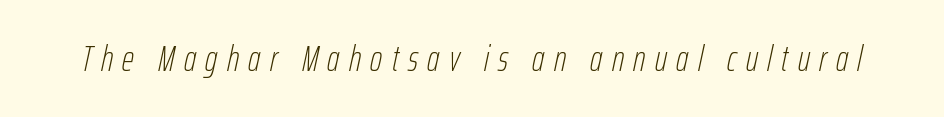
Q: Is the text bold? A: No.
Q: Is the text italic (slanted)? A: Yes, it leans right by about 12 degrees.
Q: Is the text underlined? A: No.
Q: Is the spacing between letters normal or unusually wide? A: Unusually wide.
Q: Width (condensed, normal, or wide)? A: Condensed.
Q: Stroke contrast? A: Low.
Q: x-height? A: Medium.
Q: Monospaced? A: No.
